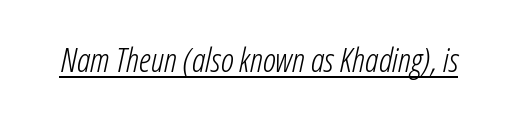
The image shows 34 px light, condensed type, italic (leaning right); set normal letter spacing, underlined; low stroke contrast and a medium x-height.
